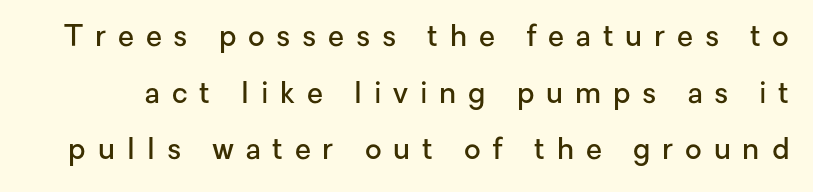
Q: Is the text bold? A: Semi-bold.
Q: Is the text italic (slanted)? A: No, it is upright.
Q: Is the typeface a serif or a sans-serif typeface? A: Sans-serif.
Q: Is the text underlined? A: No.
Q: Is the spacing between letters normal or unusually wide? A: Unusually wide.
Q: Is the spacing between lines tight, normal or loose? A: Loose.
Q: Width (condensed, normal, or wide)? A: Normal.
Q: Stroke contrast? A: Low.
Q: x-height? A: Medium.
Q: Monospaced? A: No.
